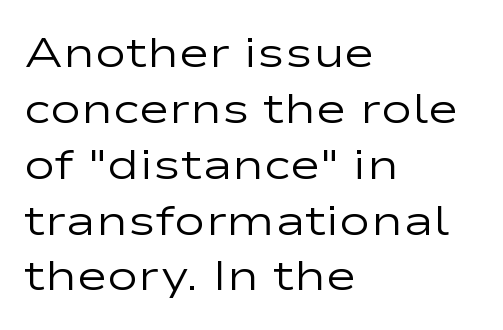
{"serif": "no", "italic": "no", "bold": "no", "weight": "regular", "width": "wide", "stroke_contrast": "low", "x_height": "medium", "monospaced": "no", "underline": "no", "align": "left", "line_spacing": "normal", "line_spacing_ratio": 1.33, "letter_spacing": "normal", "letter_spacing_em": 0.0, "glyph_px": 42}
